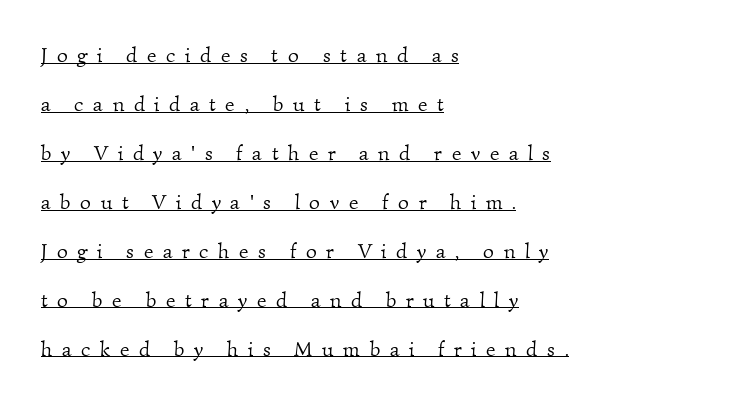
{"bold": "no", "underline": "yes", "align": "left", "line_spacing": "loose", "line_spacing_ratio": 2.33, "letter_spacing": "wide", "letter_spacing_em": 0.46, "glyph_px": 21}
